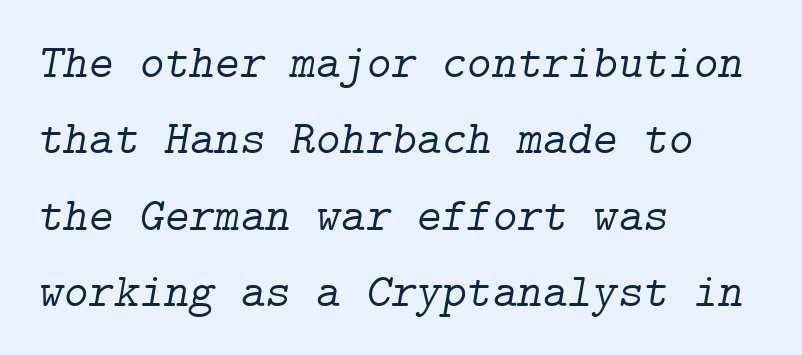
Q: Is the text bold? A: No.
Q: Is the text italic (slanted)? A: Yes, it leans right by about 9 degrees.
Q: Is the typeface a serif or a sans-serif typeface? A: Serif.
Q: Is the text underlined? A: No.
Q: How is the paragraph aligned? A: Left-aligned.
Q: Is the spacing between letters normal or unusually wide? A: Normal.
Q: Is the spacing between lines tight, normal or loose? A: Normal.
Q: Width (condensed, normal, or wide)? A: Normal.
Q: Stroke contrast? A: Low.
Q: x-height? A: Medium.
